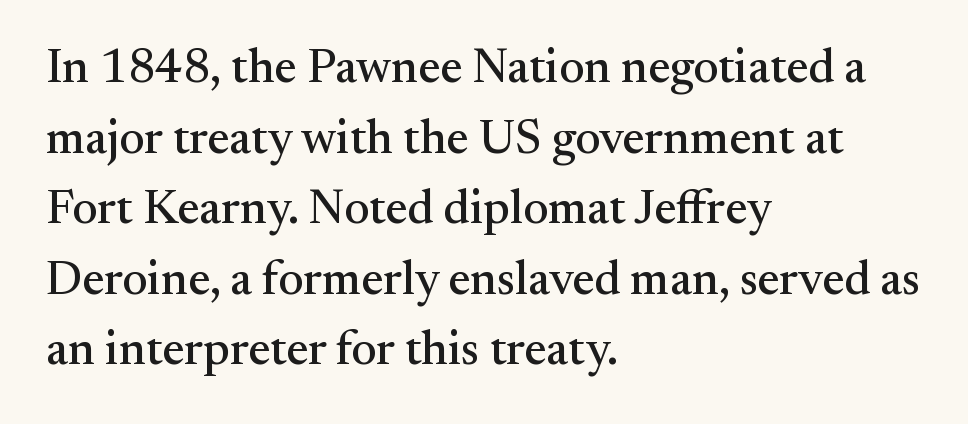
To sum up the face: it has serifs. Looks like regular typesetting: each glyph gets only the width it needs. The lines sit at an ordinary, default distance from one another. The ragged edge is on the right, which tells us the setting is flush left.
